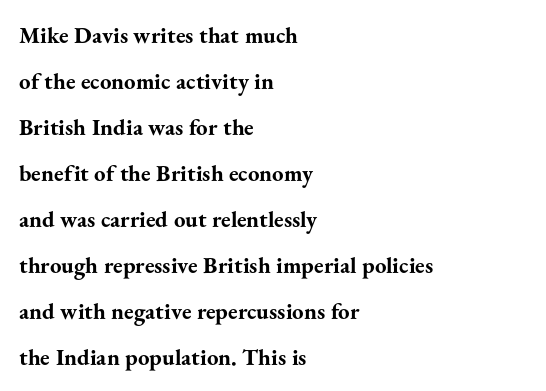
The image shows 23 px bold type, upright; set left-aligned, loose line spacing (2.0x), normal letter spacing, not underlined.
